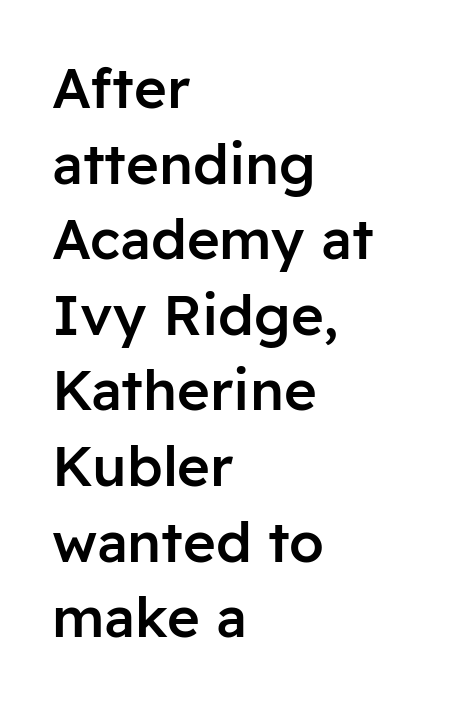
Are there feet on the stems? There aren't — it's a sans. The rag falls on the right side of this text block. This sample keeps an unexceptional amount of space between lines. A bare baseline throughout the passage. As a designer I'd log this as weight 600, semibold. In terms of posture, this sample is upright.
